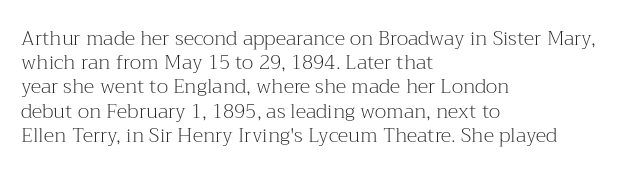
Q: Is the text bold? A: No.
Q: Is the text italic (slanted)? A: No, it is upright.
Q: Is the text underlined? A: No.
Q: How is the paragraph aligned? A: Left-aligned.
Q: Is the spacing between letters normal or unusually wide? A: Normal.
